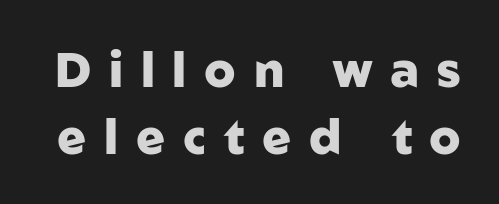
This rendering widens character spacing well past its baseline value. These lines are rendered in a variable-pitch font. Plenty of ink on the page — the face is bold. The rendering uses a moderate line-height, typical for paragraphs.
